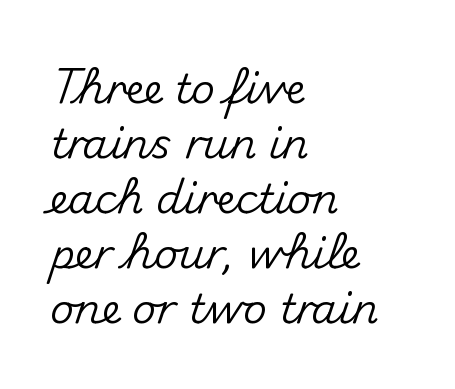
The passage shown stacks its lines at a standard gap. The face used here is proportionally spaced, like ordinary book or web type. Spacing between characters is what you'd get straight out of the box. The letters carry no serifs — their stems end cleanly without finishing strokes. No word sits above an underline.
